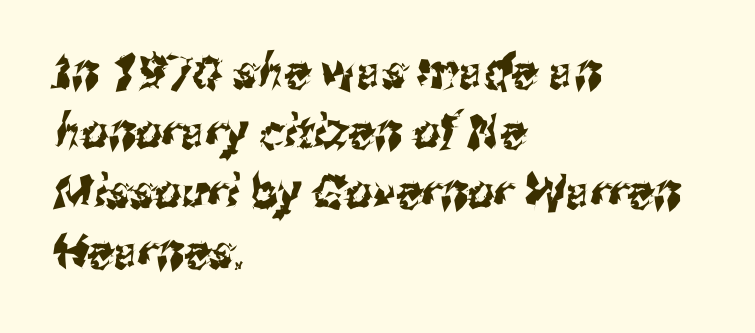
The image shows 47 px condensed sans-serif type; set left-aligned, normal line spacing (1.28x), normal letter spacing, not underlined; medium stroke contrast and a medium x-height.
